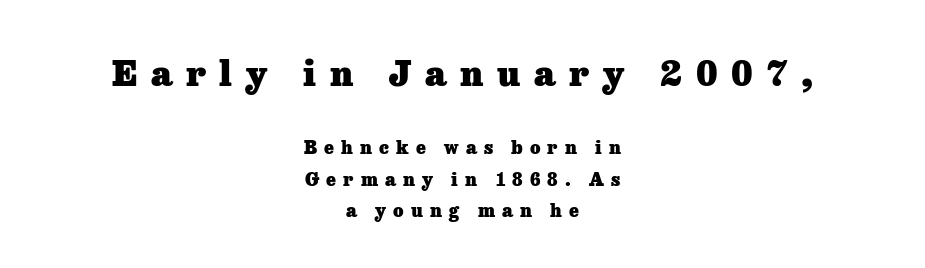
Q: Is the text bold? A: Yes.
Q: Is the text italic (slanted)? A: No, it is upright.
Q: Is the typeface a serif or a sans-serif typeface? A: Serif.
Q: Is the text underlined? A: No.
Q: How is the paragraph aligned? A: Centered.
Q: Is the spacing between letters normal or unusually wide? A: Unusually wide.
Q: Which block of text is set in a larger size, the first (top) or the second (bottom)? A: The first (top) one.
Q: Width (condensed, normal, or wide)? A: Normal.
Q: Stroke contrast? A: Low.
Q: x-height? A: Medium.
Q: Monospaced? A: No.
